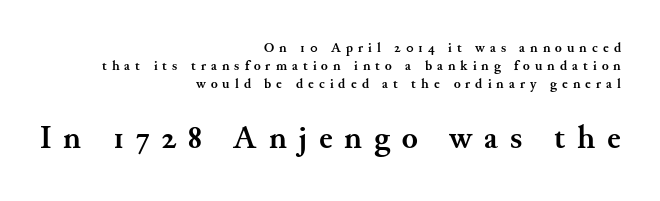
The image shows 33 px semibold serif type, upright; set right-aligned, normal line spacing (1.27x), unusually wide letter spacing (+0.36 em), not underlined; the second (bottom) block is 2.36x larger; medium stroke contrast and a small x-height.
